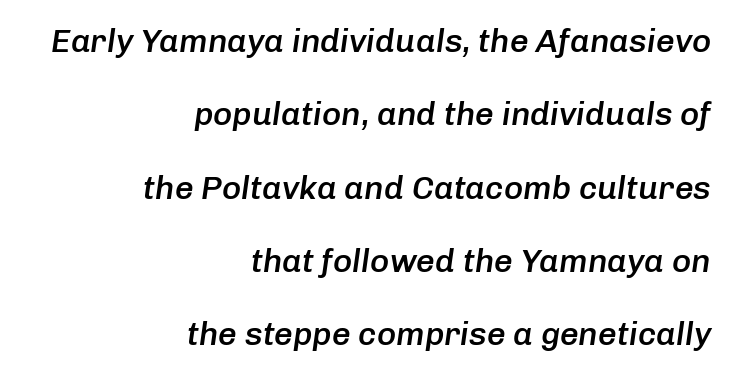
Stroke thickness is moderately raised; the sample reads as semibold. Plain, unruled lines of type. The letters advance in unequal steps, a hallmark of proportional type. Alignment: flush right. In terms of leading, this rendering errs on the spacious side. Every character sits at an angle, as italics do.
